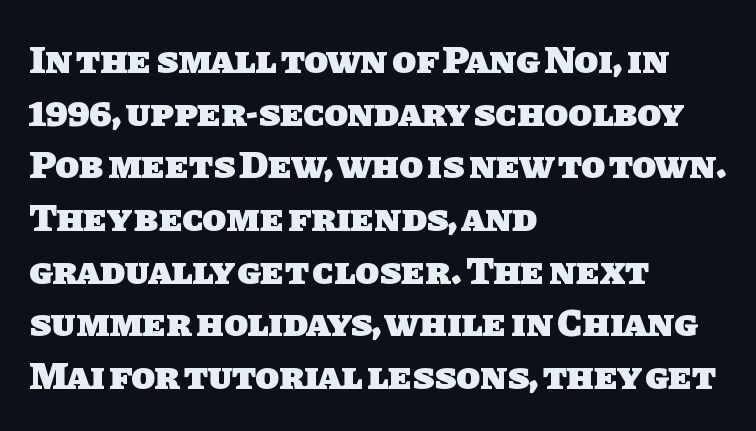
Q: Is the text bold? A: Yes.
Q: Is the typeface a serif or a sans-serif typeface? A: Sans-serif.
Q: Is the text underlined? A: No.
Q: How is the paragraph aligned? A: Left-aligned.
Q: Is the spacing between letters normal or unusually wide? A: Normal.
Q: Is the spacing between lines tight, normal or loose? A: Normal.
Q: Width (condensed, normal, or wide)? A: Normal.
Q: Stroke contrast? A: Low.
Q: x-height? A: Large.
Q: Monospaced? A: No.
